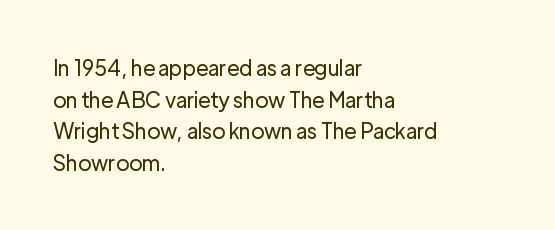
{"italic": "no", "bold": "no", "underline": "no", "align": "left", "line_spacing": "normal", "line_spacing_ratio": 1.51, "letter_spacing": "normal", "letter_spacing_em": 0.0, "glyph_px": 21}
